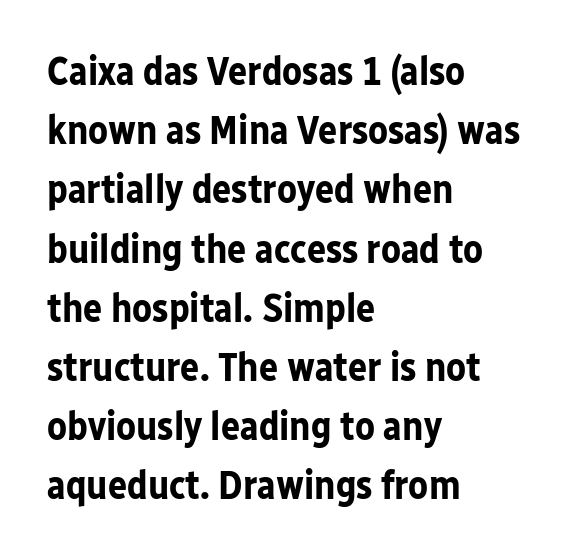
The image shows 40 px bold sans-serif type, upright; set left-aligned, normal line spacing (1.48x), normal letter spacing, not underlined; low stroke contrast and a medium x-height.
